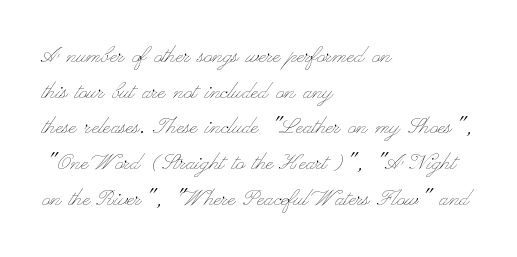
Notice how descenders clear the ascenders below comfortably — that's standard leading. Rule under the text: the space is simply empty. This rendering uses left alignment, leaving the right contour irregular. The font sits on the lighter half of the weight spectrum, regular included. The gaps between neighbouring characters are ordinary and unremarkable.
